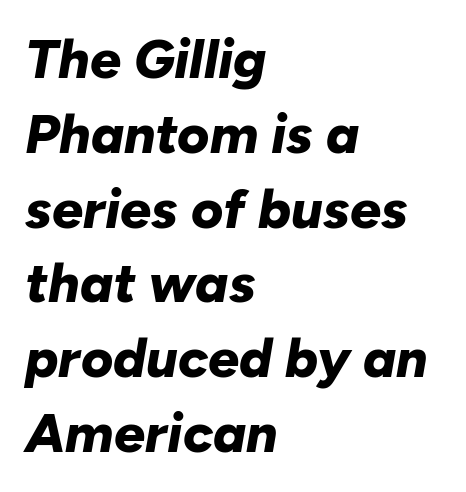
Think of a printed novel: that variable character pitch is what you see here. Unmarked baselines from the first word to the last. Caption: standard tracking, unaltered. Casual observation: everything's shoved over to the left. On the weight axis this lands at bold, roughly 700. Does the lettering tilt? It does — this is italic.
